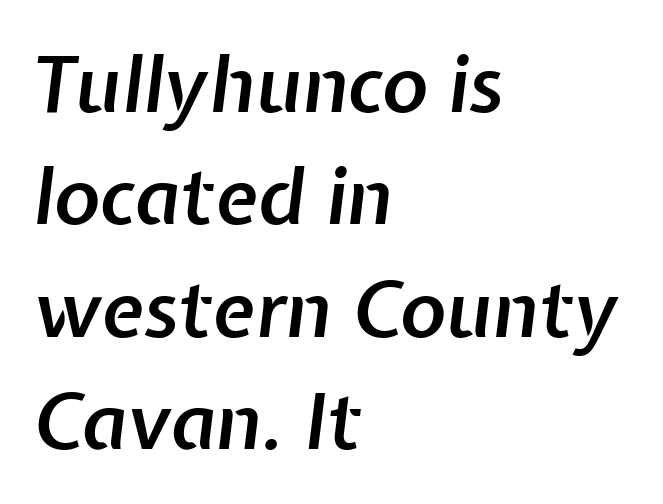
The image shows 78 px semibold type, italic (leaning right); set left-aligned, normal line spacing (1.44x), normal letter spacing, not underlined; low stroke contrast and a medium x-height.
